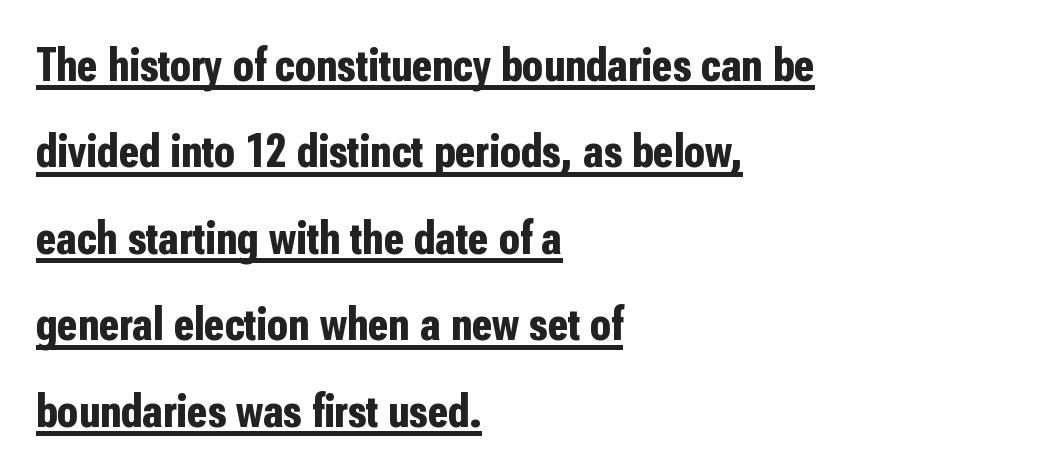
Q: Is the text bold? A: Yes.
Q: Is the text italic (slanted)? A: No, it is upright.
Q: Is the typeface a serif or a sans-serif typeface? A: Sans-serif.
Q: Is the text underlined? A: Yes.
Q: How is the paragraph aligned? A: Left-aligned.
Q: Is the spacing between letters normal or unusually wide? A: Normal.
Q: Width (condensed, normal, or wide)? A: Condensed.
Q: Stroke contrast? A: Low.
Q: x-height? A: Medium.
Q: Monospaced? A: No.
